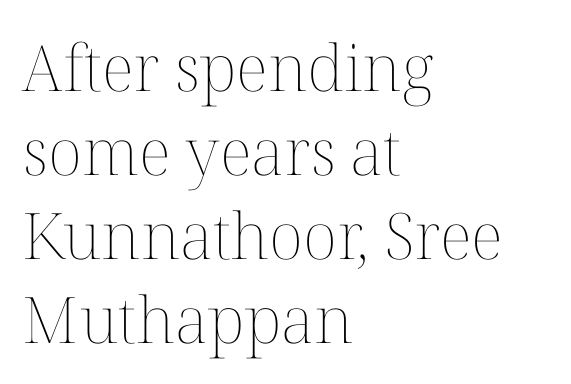
{"italic": "no", "bold": "no", "weight": "thin", "width": "normal", "stroke_contrast": "medium", "x_height": "medium", "monospaced": "no", "underline": "no", "align": "left", "line_spacing": "normal", "line_spacing_ratio": 1.31, "letter_spacing": "normal", "letter_spacing_em": 0.0, "glyph_px": 64}
